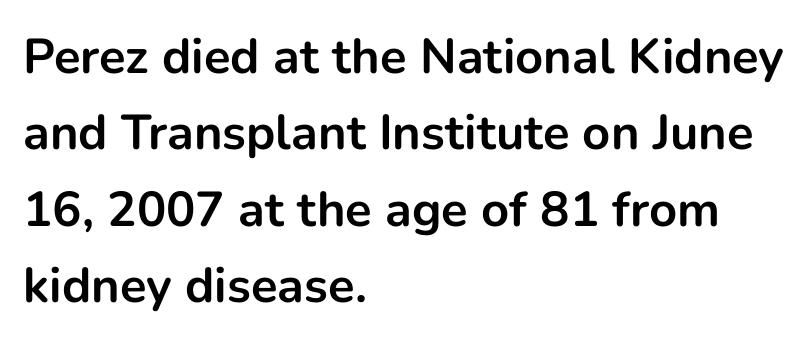
The image shows 49 px bold sans-serif type, upright; set left-aligned, normal line spacing (1.56x), normal letter spacing, not underlined; low stroke contrast and a medium x-height.
